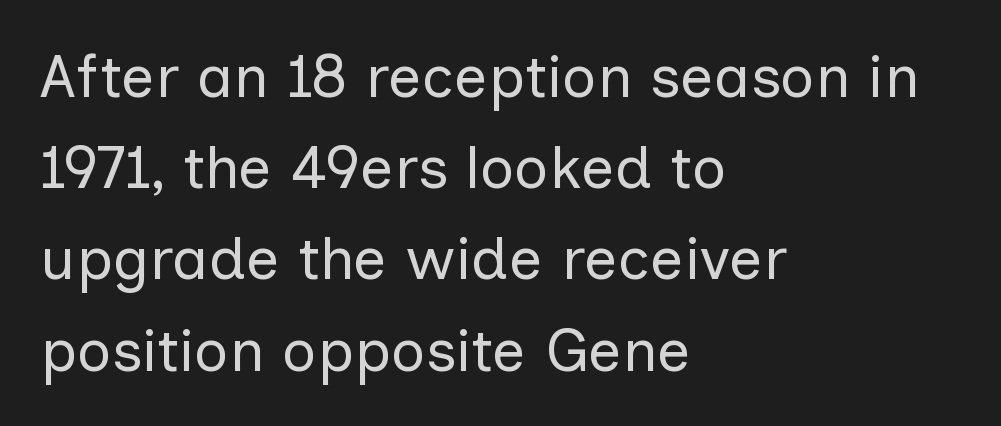
Left-aligned paragraph, ragged on the right. This rendering leaves character spacing at its baseline value. Letters have the restrained weight of plain body copy at most. Designer's note — italics off, roman on. Look at the bottom of the vertical strokes: they stop flat, with no serifs.
